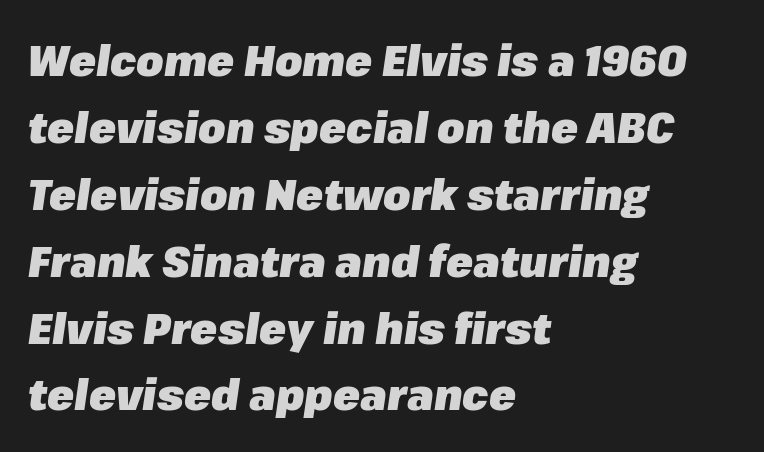
A normal amount of white space separates one row of letters from the next. The face used here is rendered with its standard letterfit. In terms of posture, this sample is oblique. A dark, heavy texture on the line: the type is bold. Glance below the letters and you will spot only blank space. All the whitespace from short lines collects on the right.
